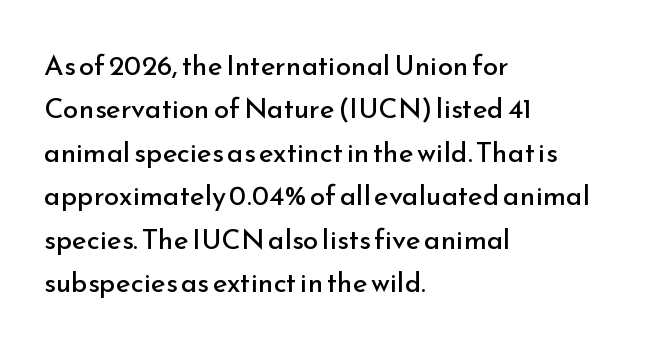
Q: Is the text bold? A: No.
Q: Is the text italic (slanted)? A: No, it is upright.
Q: Is the typeface a serif or a sans-serif typeface? A: Sans-serif.
Q: Is the text underlined? A: No.
Q: How is the paragraph aligned? A: Left-aligned.
Q: Is the spacing between letters normal or unusually wide? A: Normal.
Q: Is the spacing between lines tight, normal or loose? A: Normal.
Q: Width (condensed, normal, or wide)? A: Normal.
Q: Stroke contrast? A: Low.
Q: x-height? A: Small.
Q: Monospaced? A: No.
